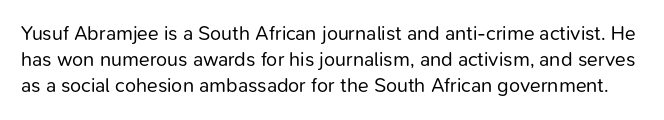
Q: Is the text bold? A: No.
Q: Is the text italic (slanted)? A: No, it is upright.
Q: Is the text underlined? A: No.
Q: Is the spacing between letters normal or unusually wide? A: Normal.
Q: Is the spacing between lines tight, normal or loose? A: Normal.
